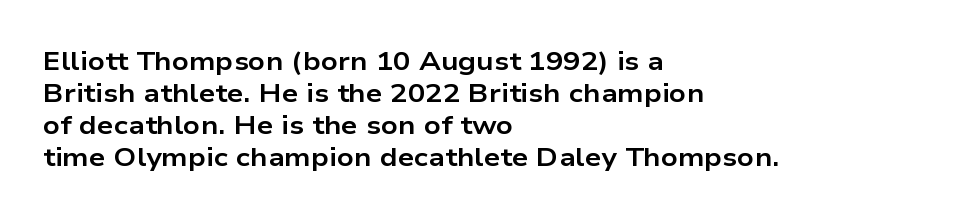
Q: Is the text bold? A: Yes.
Q: Is the text italic (slanted)? A: No, it is upright.
Q: Is the text underlined? A: No.
Q: How is the paragraph aligned? A: Left-aligned.
Q: Is the spacing between letters normal or unusually wide? A: Normal.
